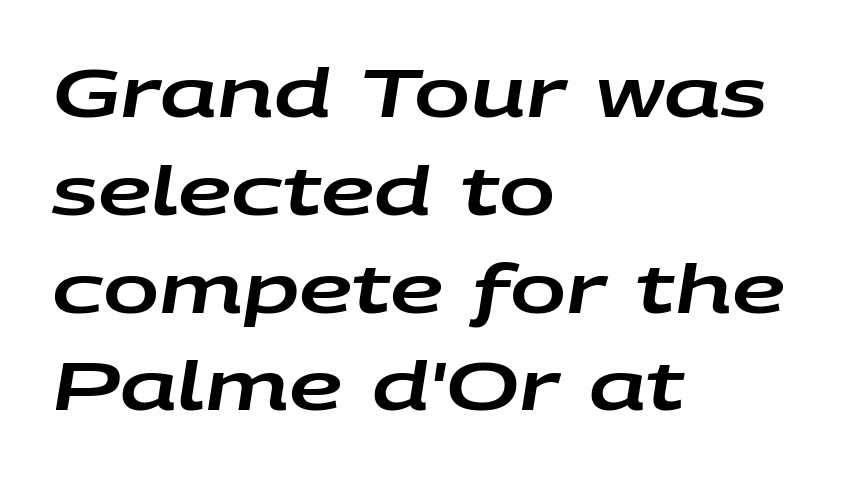
The image shows 67 px wide type, italic (leaning right); set left-aligned, normal line spacing (1.46x), normal letter spacing, not underlined; low stroke contrast and a large x-height.
